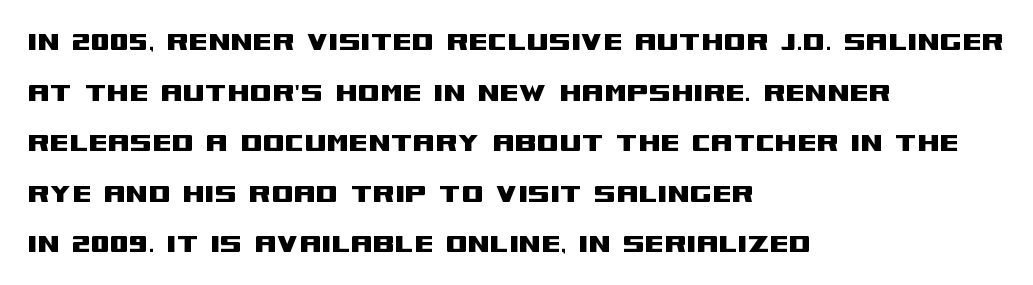
The passage shown stacks its lines at a standard gap. A sans-serif font was chosen for this passage. The face used here is proportionally spaced, like ordinary book or web type. Horizontally, the lines are justified to the leading edge only. Posture: upright roman. Beneath every word, the page is bare.
